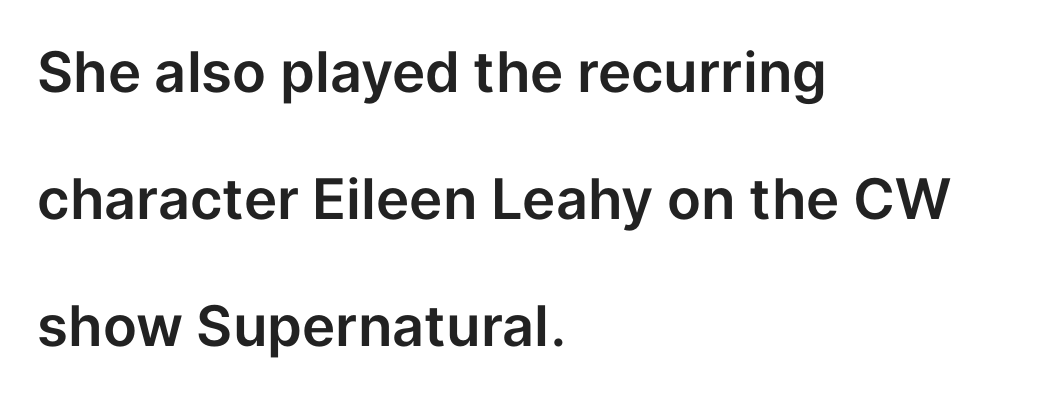
Each letter's strokes conclude bluntly, with no projecting serifs. The zone under the glyphs is completely vacant. Leading is clearly above the norm, producing a sparse column. Think of a printed novel: that variable character pitch is what you see here.
